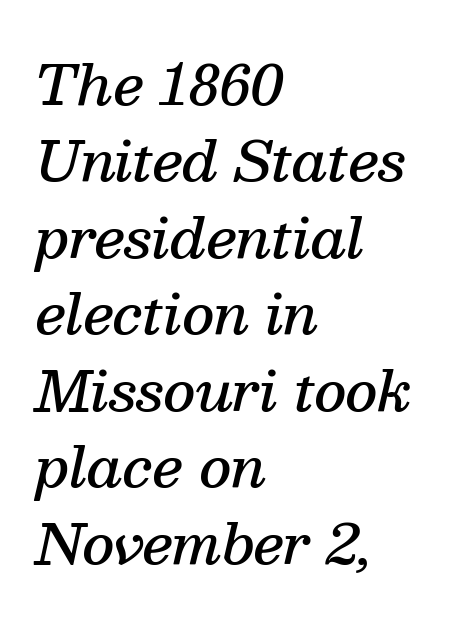
The image shows 55 px semibold serif type, italic (leaning right); set left-aligned, normal line spacing (1.39x), normal letter spacing, not underlined; medium stroke contrast and a medium x-height.
